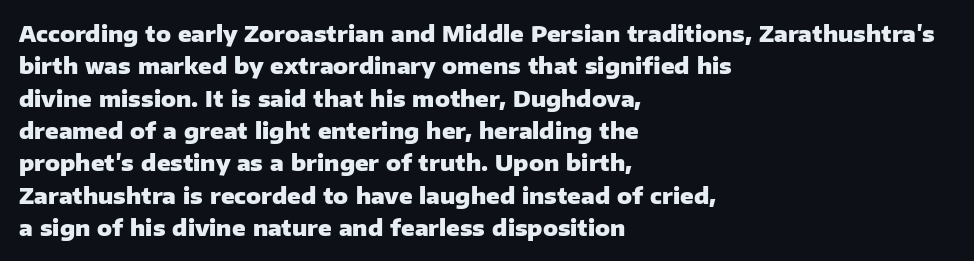
{"italic": "no", "bold": "yes", "underline": "no", "align": "left", "line_spacing": "normal", "line_spacing_ratio": 1.47, "letter_spacing": "normal", "letter_spacing_em": 0.0, "glyph_px": 22}
